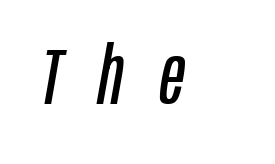
The image shows 79 px regular-weight, condensed type, italic (leaning right); set left-aligned, unusually wide letter spacing (+0.46 em), not underlined; low stroke contrast and a large x-height.
